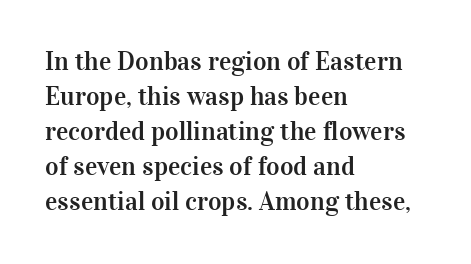
{"italic": "no", "underline": "no", "align": "left", "line_spacing": "normal", "line_spacing_ratio": 1.35, "letter_spacing": "normal", "letter_spacing_em": 0.0, "glyph_px": 26}
